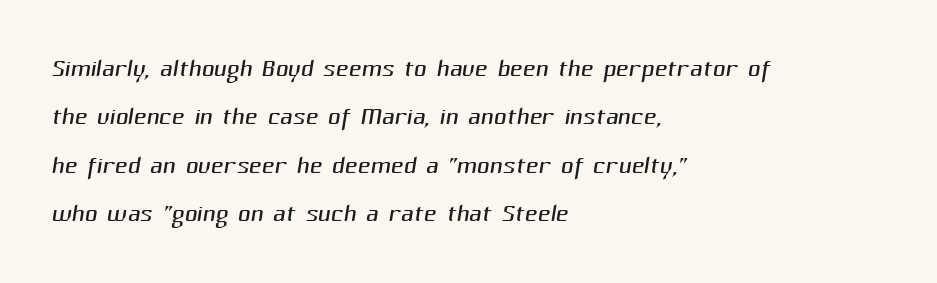
Spacing verdict: proportional, widths tailored to each character. No letter is thick-stroked: the sample isn't bold. The ragged edge is on the right, which tells us the setting is flush left. Honestly, there is no underline to notice here at all. The passage shown stacks its lines at a standard gap.
